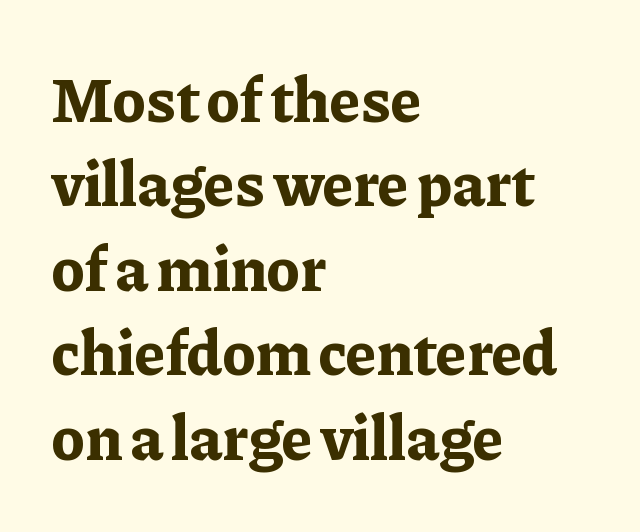
In terms of leading, this rendering sits right in the middle. Think of a printed novel: that variable character pitch is what you see here. Each glyph is drawn with heavy, bold strokes. Look at the bottom of the vertical strokes: they flare into serifs here.
